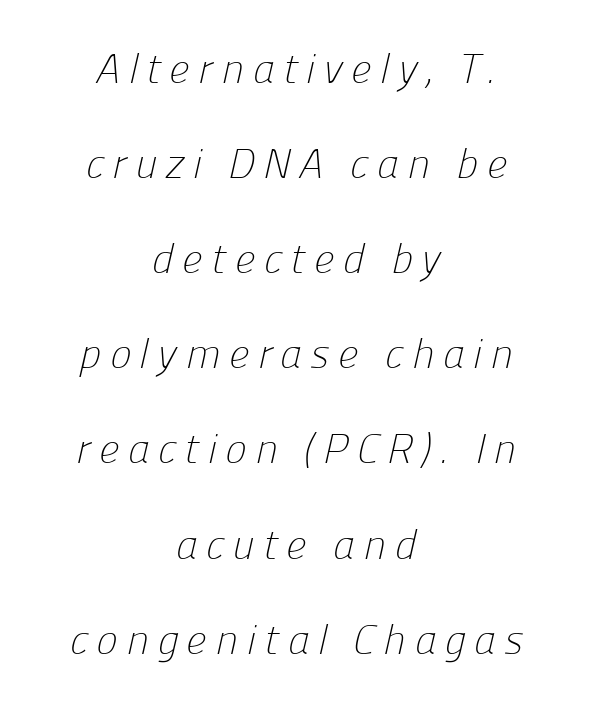
The image shows 41 px light sans-serif type; set centered, loose line spacing (2.32x), unusually wide letter spacing (+0.2 em), not underlined; low stroke contrast and a medium x-height.
